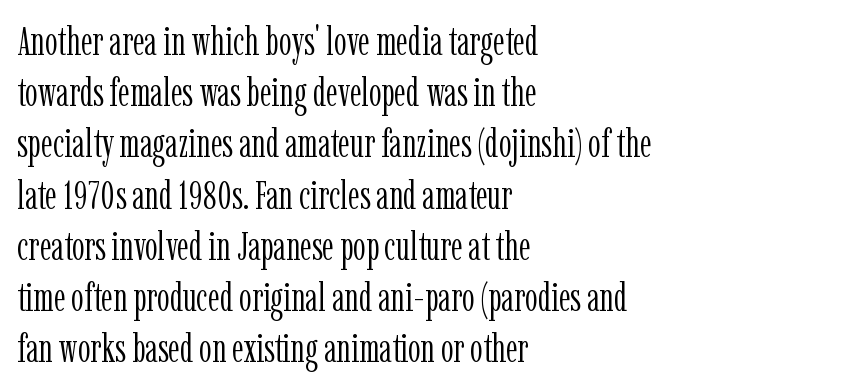
What's the leading like? Ordinary, nothing unusual. Spacing verdict: proportional, widths tailored to each character. Posture: straight, roman, zero tilt. The specimen omits any rule beneath the text block's lines. Notice how the passage keeps a crisp vertical edge on the left only.
